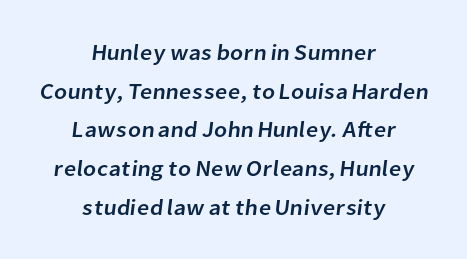
The text block is weighted toward neither margin, spreading evenly from the middle. This rendering features lettering with no underline. The letters sit at their default tracking, neither squeezed nor spread.
